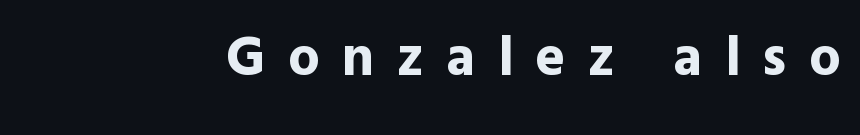
Right-aligned paragraph, ragged on the left. The type sits square on the baseline with zero lean. Strong, thick strokes mark this as bold type. Examine the stroke ends and you'll find no serifs.
